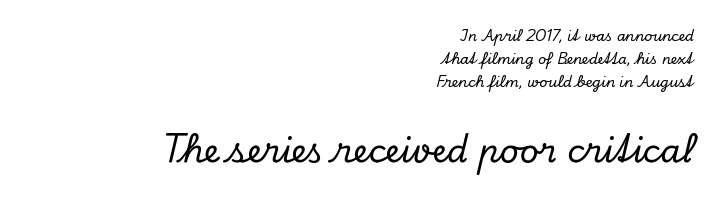
The image shows 33 px serif type, italic (leaning right); set right-aligned, normal line spacing (1.65x), normal letter spacing, not underlined; the second (bottom) block is 2.36x larger; low stroke contrast and a small x-height.
